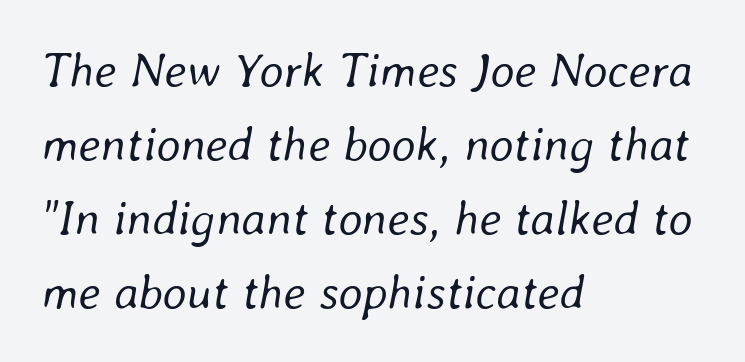
Check under the words: just untouched page. A student would call this left alignment; a typographer would say flush left, rag right. Each letter keeps its own natural width here, so spacing adapts to shape. Is the type slanted? Yes — the strokes lean at a clear angle.
